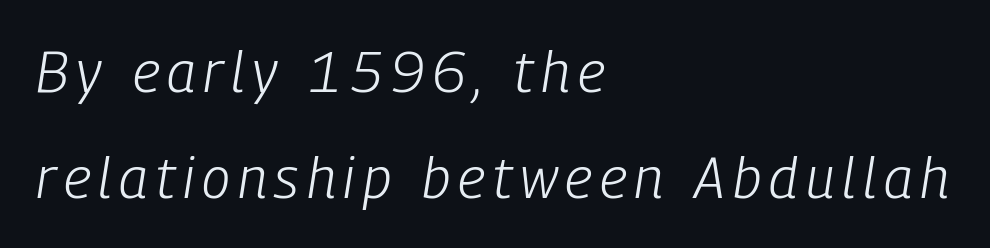
The image shows 57 px light, condensed type, italic (leaning right); set left-aligned, line spacing 1.86x, not underlined; low stroke contrast and a medium x-height.
